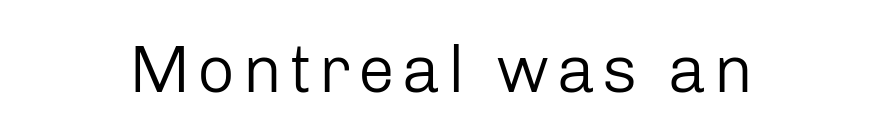
These lines were composed using upright roman letters. Each letter keeps its own natural width here, so spacing adapts to shape. Check where the strokes stop: nothing finishes them off — pure sans. These glyphs show unthickened strokes, regular width or finer. The strip under each line holds only bare page.
